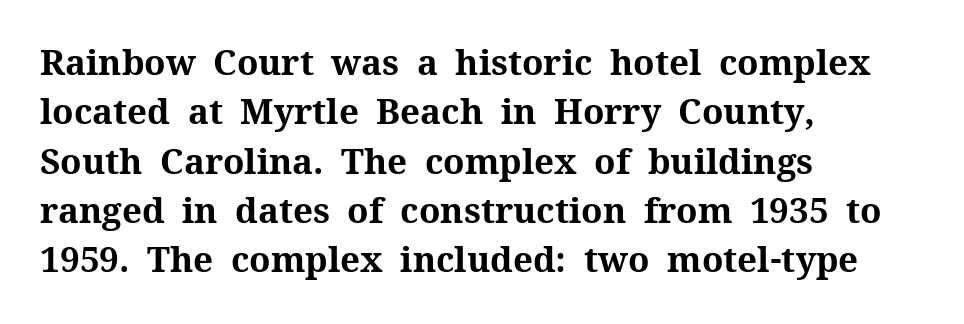
The image shows 35 px bold serif type, upright; set left-aligned, normal line spacing (1.41x), normal letter spacing, not underlined; medium stroke contrast and a medium x-height.
